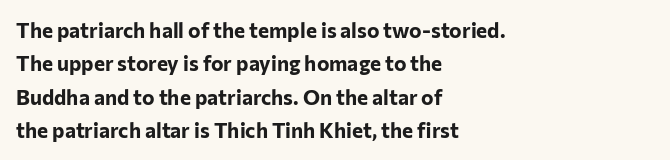
The lines sit at an ordinary, default distance from one another. Bare-footed words on every line. The rendering uses a bold face; every stroke is thick and dark. Posture: upright roman.
